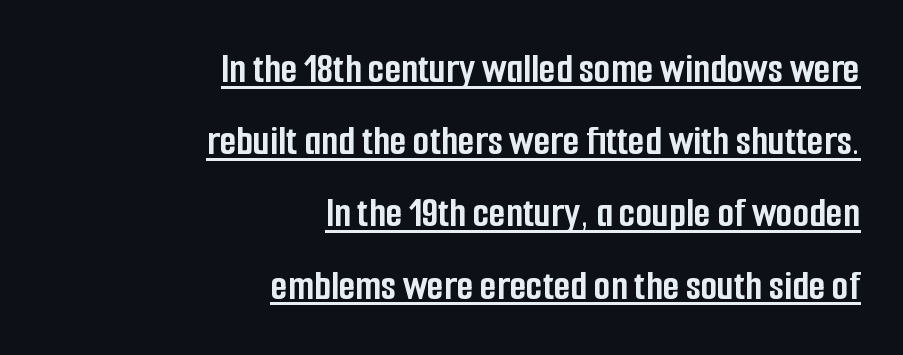
There is no visible air inserted between adjacent glyphs. I'd call this a sans setting — the letters go barefoot. Bold? Absolutely — the strokes are thick and heavy. The font's upright variant was chosen for this text.
